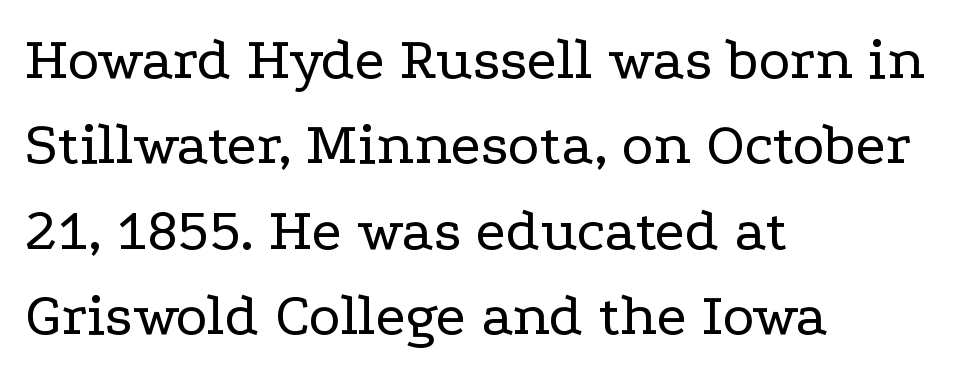
Unlike a clean sans, this face finishes its strokes with serifs. Do the characters align in a grid? No, the font is proportional. Reading down the column, the eye jumps a familiar distance to each next line. No italicization has been applied; the sample stays upright. How are the letters spaced? Ordinarily, with no added tracking. Ink coverage per letter is moderate at most.
